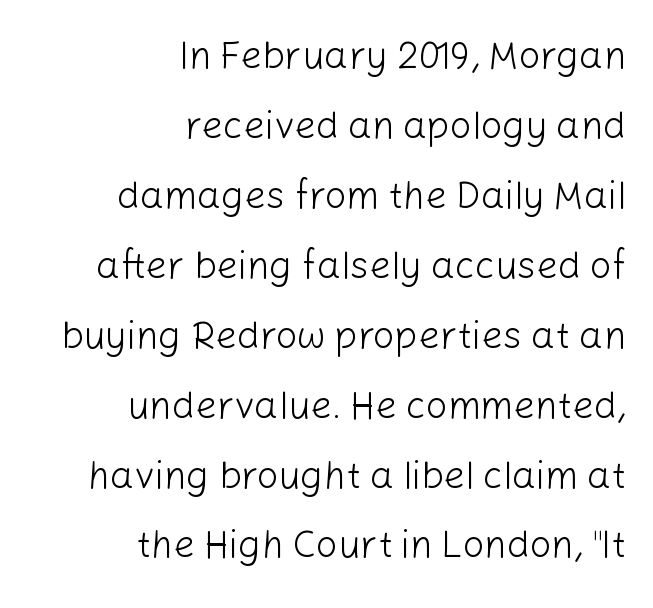
The image shows 38 px light sans-serif type, upright; set right-aligned, line spacing 1.84x, normal letter spacing, not underlined; low stroke contrast and a medium x-height.
